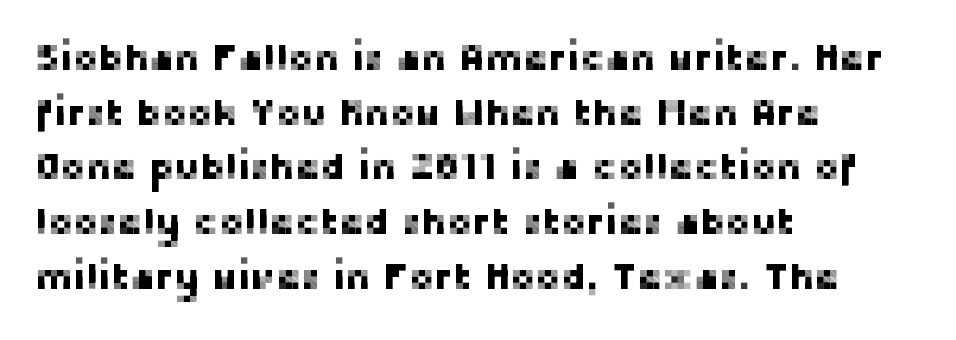
Tracking value appears to be zero — textbook default spacing. Think of a printed novel: that variable character pitch is what you see here. Descenders hang freely into open space. Upright lettering throughout. What's the leading like? Ordinary, nothing unusual. The paragraph shown leans on its left margin.
